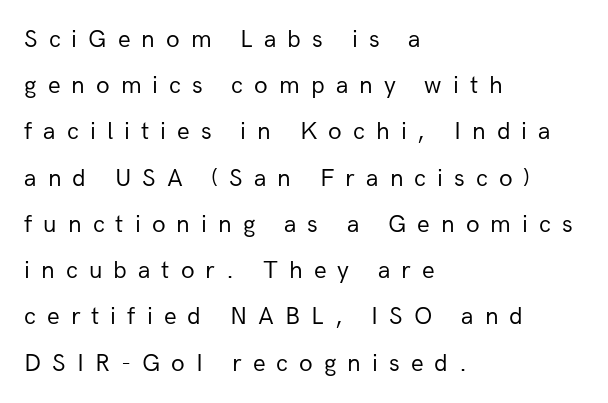
The space beneath each line is pristine and unruled. The type sits square on the baseline with zero lean. The horizontal fit of the characters is loose and conspicuously gappy. If you drew a ruler down the left edge, every line would touch it.
